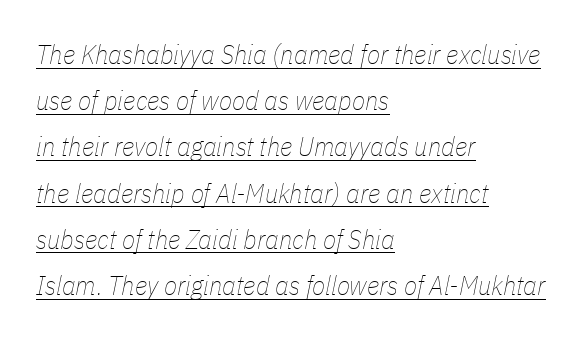
The image shows 27 px text type, italic (leaning right); set left-aligned, line spacing 1.71x, normal letter spacing, underlined.
